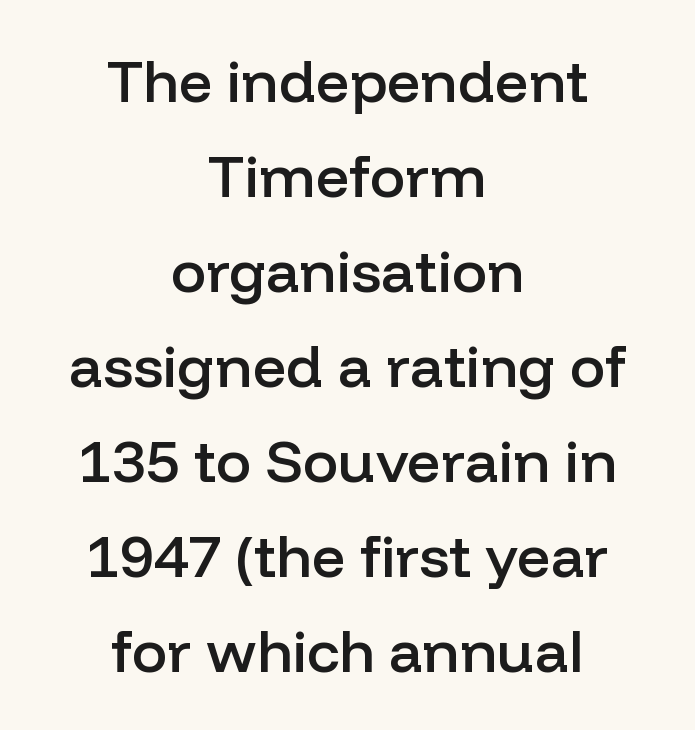
A typesetter would label this face a sans. You could not count columns in this text — the font is proportionally spaced. Every stem runs plumb, perpendicular to the baseline. A somewhat darkened texture: the type is semibold rather than bold.
